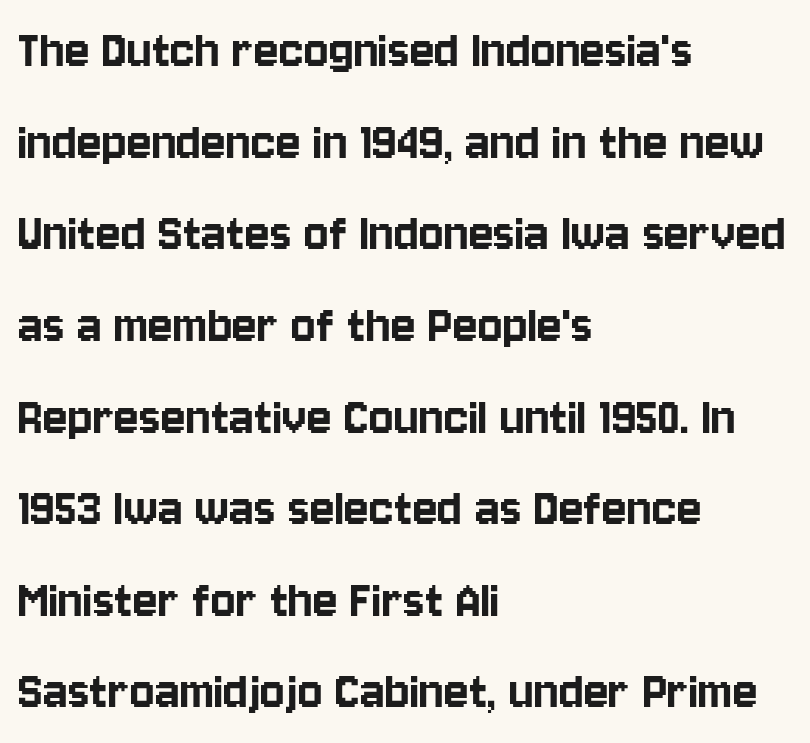
The image shows 58 px condensed sans-serif type, upright; set left-aligned, normal line spacing (1.58x), normal letter spacing, not underlined; low stroke contrast and a large x-height.
